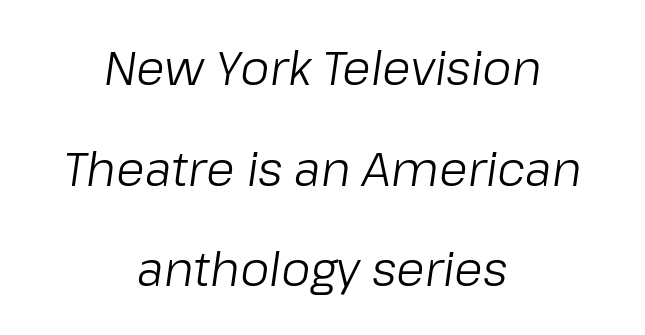
Q: Is the text bold? A: No.
Q: Is the text italic (slanted)? A: Yes, it leans right by about 8 degrees.
Q: Is the text underlined? A: No.
Q: How is the paragraph aligned? A: Centered.
Q: Is the spacing between letters normal or unusually wide? A: Normal.
Q: Is the spacing between lines tight, normal or loose? A: Loose.
Q: Width (condensed, normal, or wide)? A: Normal.
Q: Stroke contrast? A: Low.
Q: x-height? A: Medium.
Q: Monospaced? A: No.
